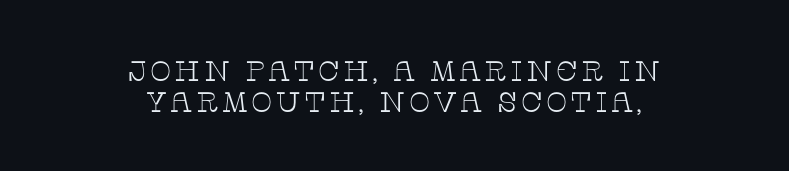
The image shows 28 px thin, wide serif type, upright; set centered, tight line spacing (1.1x), not underlined; low stroke contrast and a large x-height.
